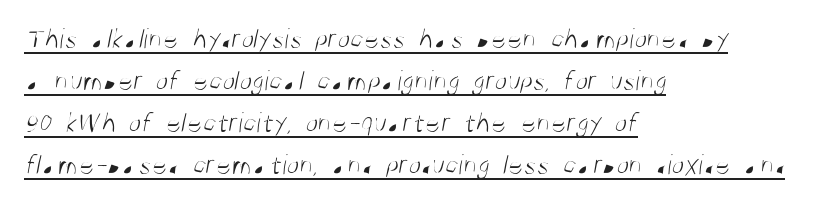
Q: Is the text bold? A: No.
Q: Is the typeface a serif or a sans-serif typeface? A: Sans-serif.
Q: Is the text underlined? A: Yes.
Q: How is the paragraph aligned? A: Left-aligned.
Q: Is the spacing between letters normal or unusually wide? A: Normal.
Q: Is the spacing between lines tight, normal or loose? A: Normal.
Q: Width (condensed, normal, or wide)? A: Condensed.
Q: Stroke contrast? A: Medium.
Q: x-height? A: Large.
Q: Monospaced? A: No.
